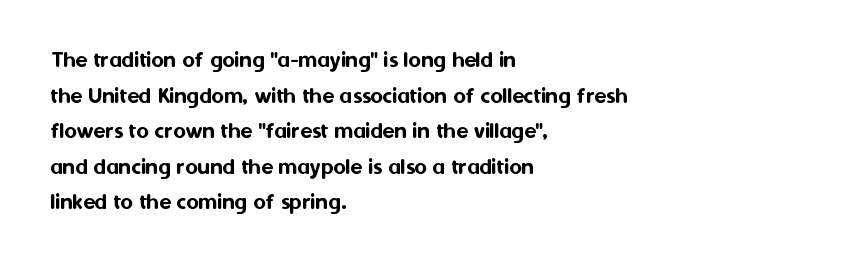
Q: Is the text italic (slanted)? A: No, it is upright.
Q: Is the text underlined? A: No.
Q: How is the paragraph aligned? A: Left-aligned.
Q: Is the spacing between letters normal or unusually wide? A: Normal.
Q: Is the spacing between lines tight, normal or loose? A: Normal.
